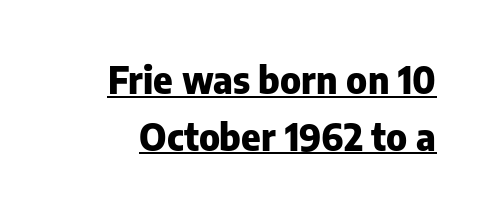
Q: Is the text bold? A: Yes.
Q: Is the text italic (slanted)? A: No, it is upright.
Q: Is the typeface a serif or a sans-serif typeface? A: Sans-serif.
Q: Is the text underlined? A: Yes.
Q: Is the spacing between letters normal or unusually wide? A: Normal.
Q: Is the spacing between lines tight, normal or loose? A: Normal.
Q: Width (condensed, normal, or wide)? A: Normal.
Q: Stroke contrast? A: Low.
Q: x-height? A: Medium.
Q: Monospaced? A: No.
